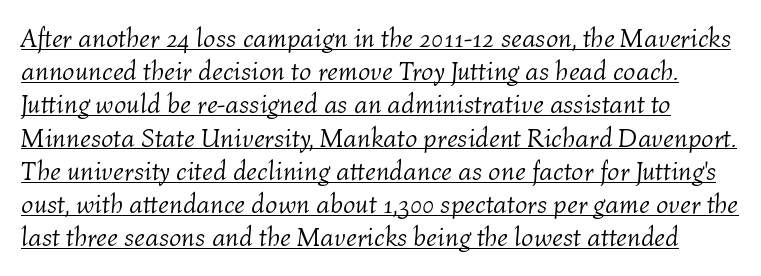
{"italic": "yes", "lean": "right", "slant_degrees": 4, "bold": "no", "underline": "yes", "line_spacing_ratio": 1.23, "letter_spacing": "normal", "letter_spacing_em": 0.0, "glyph_px": 27}
